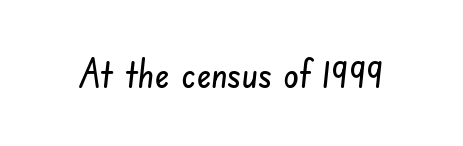
{"serif": "no", "width": "condensed", "stroke_contrast": "low", "x_height": "small", "monospaced": "no", "underline": "no", "letter_spacing": "normal", "letter_spacing_em": 0.0, "glyph_px": 39}
